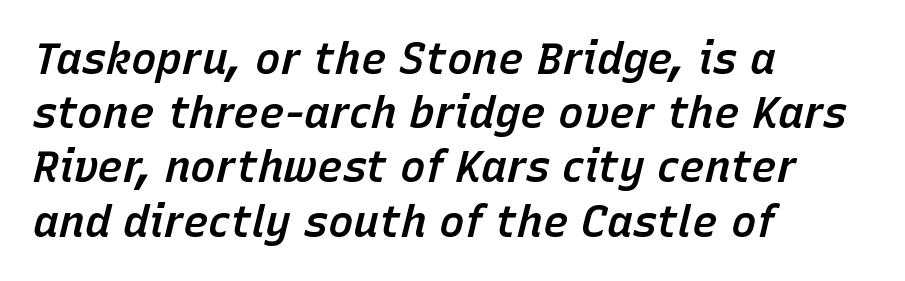
Clear beneath every line of the passage. Quick note: interline space is typical. Slant detected: the letters are inclined. Horizontal alignment here is leftward, the default for most running prose.
